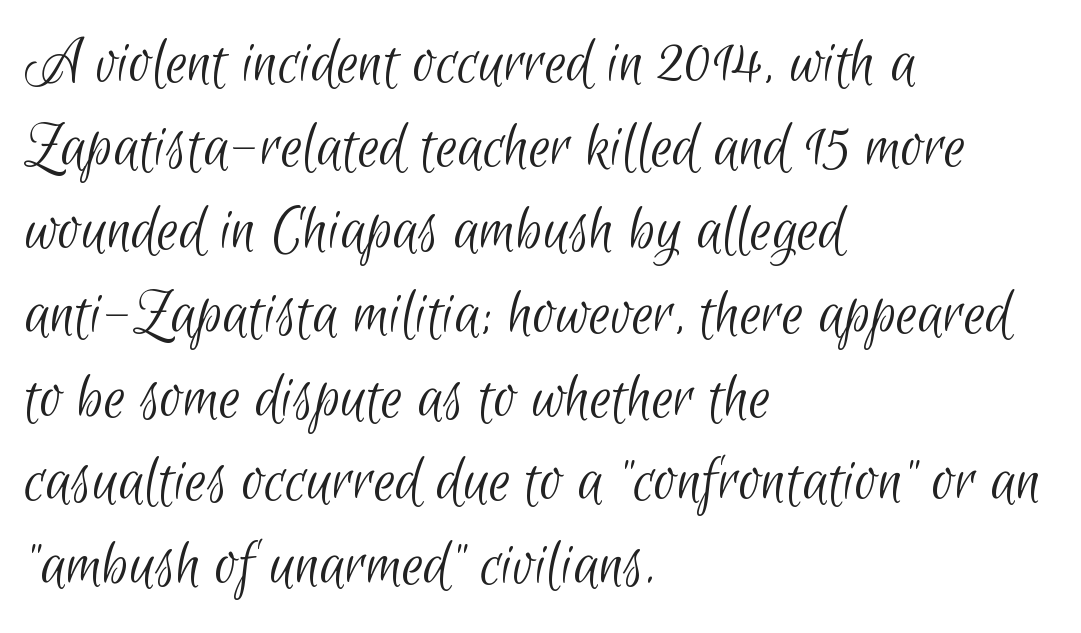
Q: Is the text bold? A: No.
Q: Is the typeface a serif or a sans-serif typeface? A: Sans-serif.
Q: Is the text underlined? A: No.
Q: How is the paragraph aligned? A: Left-aligned.
Q: Is the spacing between letters normal or unusually wide? A: Normal.
Q: Width (condensed, normal, or wide)? A: Condensed.
Q: Stroke contrast? A: Low.
Q: x-height? A: Small.
Q: Monospaced? A: No.
